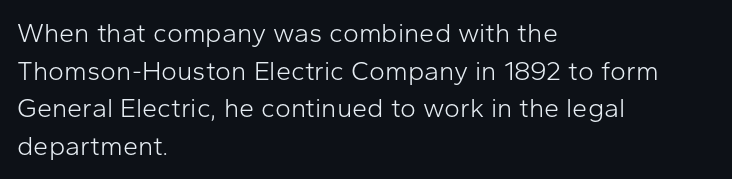
Notice how the stems are strictly vertical — no italics here. A bare baseline throughout the passage. Inter-character spacing is left at the font's built-in metrics. Vertical spacing — default. The ragged edge is on the right, which tells us the setting is flush left. The font sits on the lighter half of the weight spectrum, regular included.
